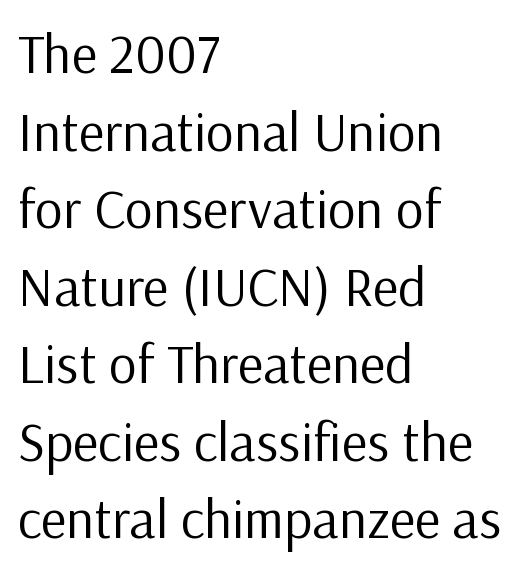
{"serif": "no", "italic": "no", "bold": "no", "weight": "regular", "width": "normal", "stroke_contrast": "low", "x_height": "medium", "monospaced": "no", "underline": "no", "align": "left", "line_spacing": "normal", "line_spacing_ratio": 1.41, "letter_spacing": "normal", "letter_spacing_em": 0.0, "glyph_px": 55}
